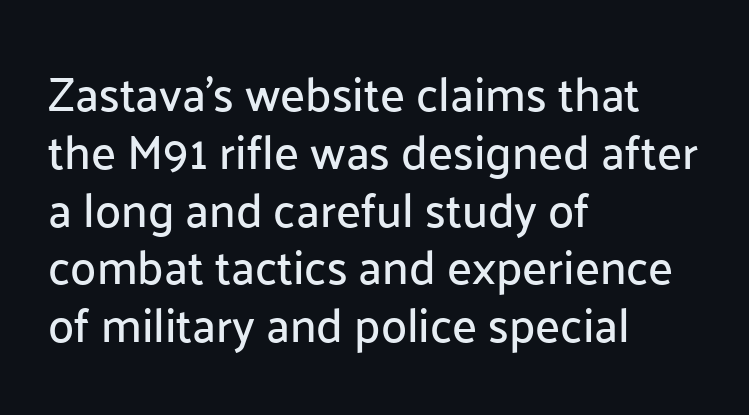
{"serif": "no", "italic": "no", "width": "normal", "stroke_contrast": "low", "x_height": "medium", "monospaced": "no", "underline": "no", "align": "left", "line_spacing_ratio": 1.23, "letter_spacing": "normal", "letter_spacing_em": 0.0, "glyph_px": 47}
